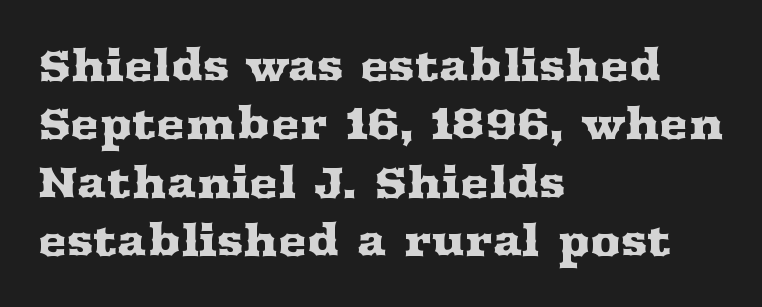
The image shows 43 px wide serif type, upright; set left-aligned, normal line spacing (1.36x), normal letter spacing, not underlined; medium stroke contrast and a medium x-height.
